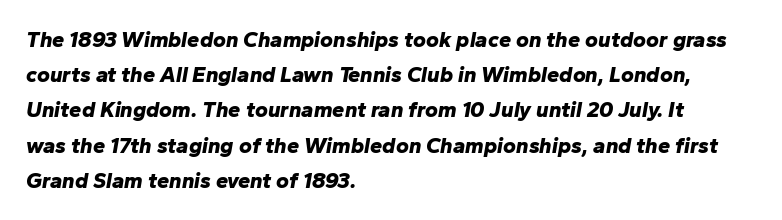
Lines of text with bare space underneath. A typesetter would mark this as italic. Reading down the column, the eye jumps a familiar distance to each next line. The ragged edge is on the right, which tells us the setting is flush left. On the weight axis this lands at bold, roughly 700.
